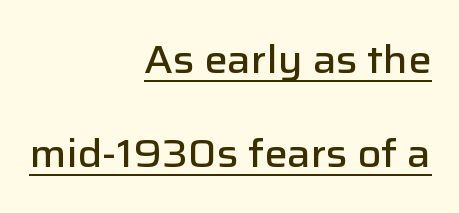
Q: Is the text bold? A: Semi-bold.
Q: Is the text italic (slanted)? A: No, it is upright.
Q: Is the typeface a serif or a sans-serif typeface? A: Sans-serif.
Q: Is the text underlined? A: Yes.
Q: How is the paragraph aligned? A: Right-aligned.
Q: Is the spacing between letters normal or unusually wide? A: Normal.
Q: Is the spacing between lines tight, normal or loose? A: Loose.
Q: Width (condensed, normal, or wide)? A: Normal.
Q: Stroke contrast? A: Low.
Q: x-height? A: Medium.
Q: Monospaced? A: No.
